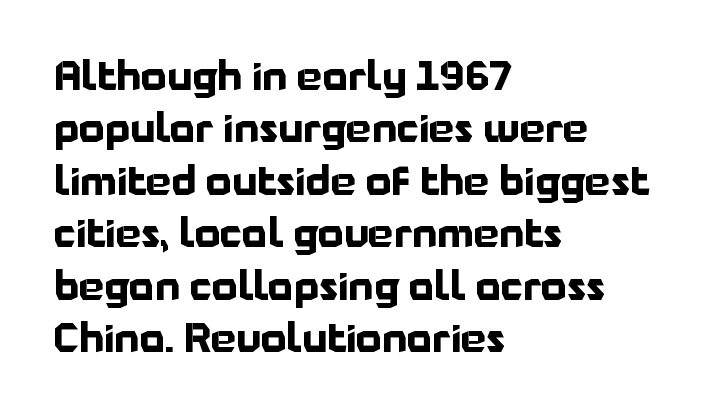
{"serif": "no", "italic": "no", "bold": "yes", "weight": "bold", "width": "normal", "stroke_contrast": "low", "x_height": "medium", "monospaced": "no", "underline": "no", "align": "left", "line_spacing": "normal", "line_spacing_ratio": 1.31, "letter_spacing": "normal", "letter_spacing_em": 0.0, "glyph_px": 40}
